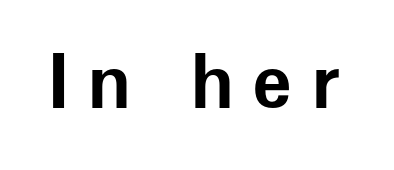
{"serif": "no", "italic": "no", "bold": "yes", "weight": "bold", "width": "normal", "stroke_contrast": "low", "x_height": "medium", "monospaced": "no", "underline": "no", "letter_spacing": "wide", "letter_spacing_em": 0.26, "glyph_px": 73}
